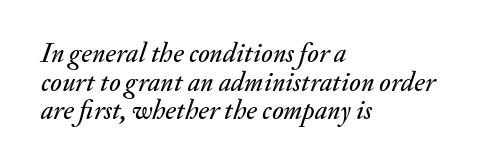
In CSS terms this would be text-align: left. Leading: reduced. You could call the tracking neutral — neither tight nor loose. Letters rest on an invisible, unmarked baseline.
